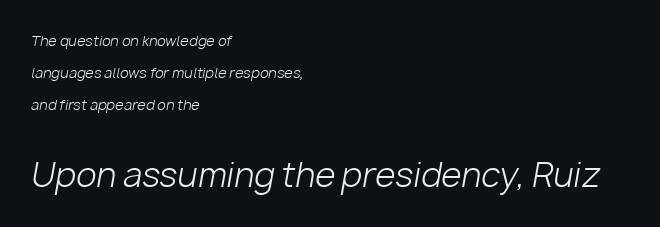
The image shows 33 px light type, italic (leaning right); set left-aligned, loose line spacing (2.27x), normal letter spacing, not underlined; the second (bottom) block is 2.36x larger; low stroke contrast and a medium x-height.
